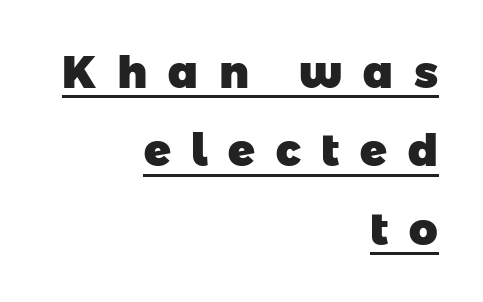
The image shows 44 px heavy sans-serif type; set right-aligned, line spacing 1.78x, unusually wide letter spacing (+0.47 em), underlined; low stroke contrast and a medium x-height.
